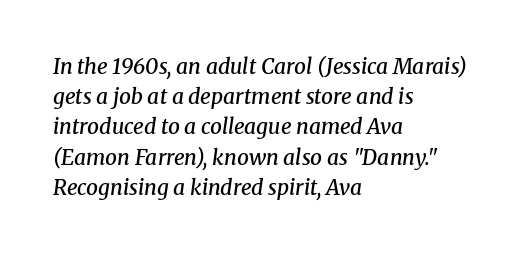
Descenders hang freely into open space. In CSS terms this would be text-align: left. Observe the lean: these are italic letterforms. A typesetter would call this zero additional tracking. Leading: standard.
